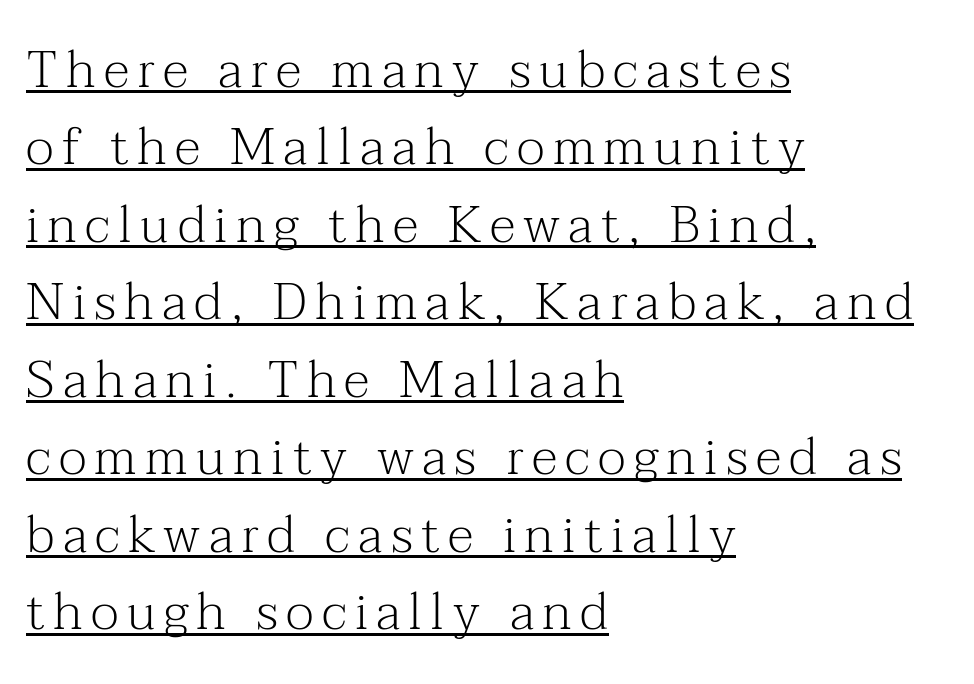
Q: Is the text bold? A: No.
Q: Is the text italic (slanted)? A: No, it is upright.
Q: Is the typeface a serif or a sans-serif typeface? A: Serif.
Q: Is the text underlined? A: Yes.
Q: How is the paragraph aligned? A: Left-aligned.
Q: Is the spacing between lines tight, normal or loose? A: Normal.
Q: Width (condensed, normal, or wide)? A: Normal.
Q: Stroke contrast? A: Medium.
Q: x-height? A: Medium.
Q: Monospaced? A: No.
